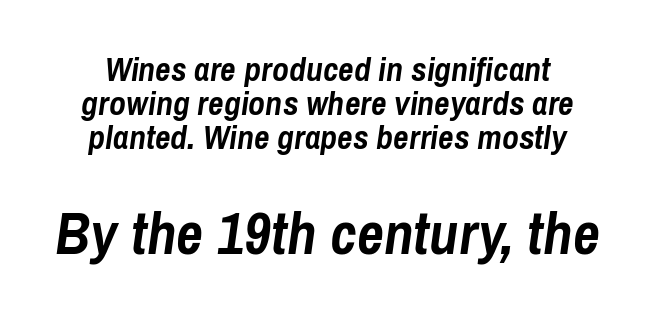
{"italic": "yes", "lean": "right", "slant_degrees": 8, "bold": "yes", "weight": "semibold", "width": "condensed", "stroke_contrast": "low", "x_height": "medium", "monospaced": "no", "underline": "no", "line_spacing": "tight", "line_spacing_ratio": 1.0, "letter_spacing": "normal", "letter_spacing_em": 0.0, "larger_block": "second", "size_ratio": 1.74, "glyph_px": 59}
